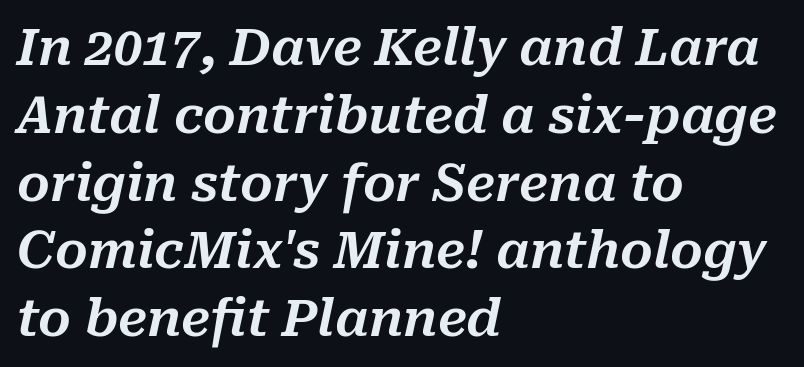
Q: Is the text italic (slanted)? A: Yes, it leans right by about 10 degrees.
Q: Is the text underlined? A: No.
Q: How is the paragraph aligned? A: Left-aligned.
Q: Is the spacing between letters normal or unusually wide? A: Normal.
Q: Is the spacing between lines tight, normal or loose? A: Normal.
Q: Width (condensed, normal, or wide)? A: Normal.
Q: Stroke contrast? A: Medium.
Q: x-height? A: Medium.
Q: Monospaced? A: No.
